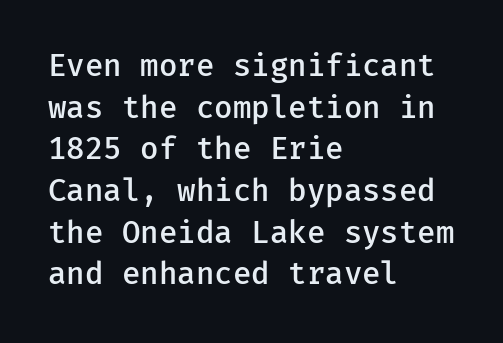
The strokes are fattened partway — semibold, not bold. Type without underlining. This block has exactly the height ordinary leading produces. Layout note: lines flush left. Nothing sits at the stroke ends, so this counts as sans-serif.
